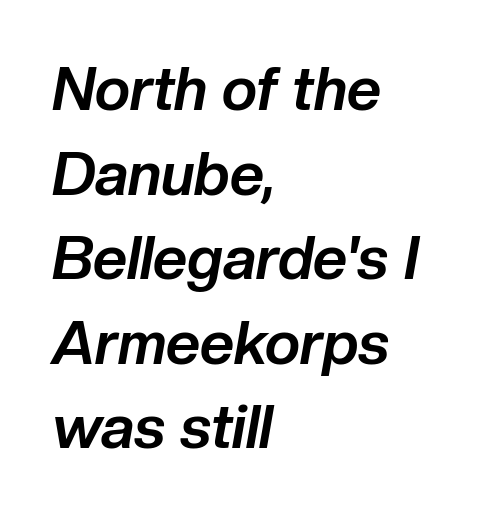
The image shows 60 px bold type, italic (leaning right); set left-aligned, normal line spacing (1.41x), normal letter spacing, not underlined; low stroke contrast and a medium x-height.
